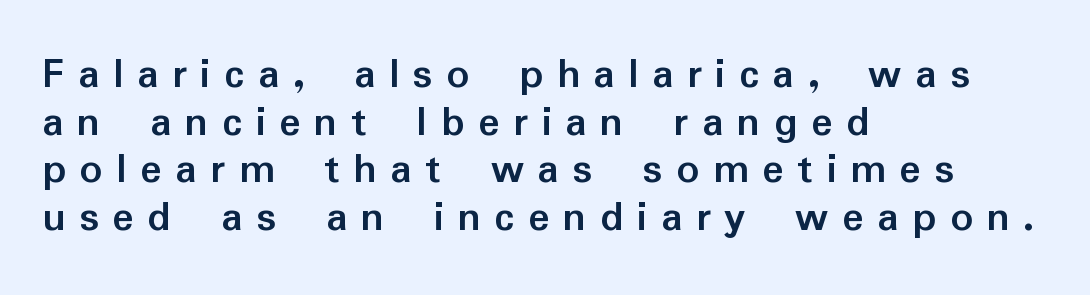
The image shows 45 px semibold sans-serif type, upright; set left-aligned, tight line spacing (1.06x), unusually wide letter spacing (+0.3 em), not underlined; low stroke contrast and a medium x-height.
